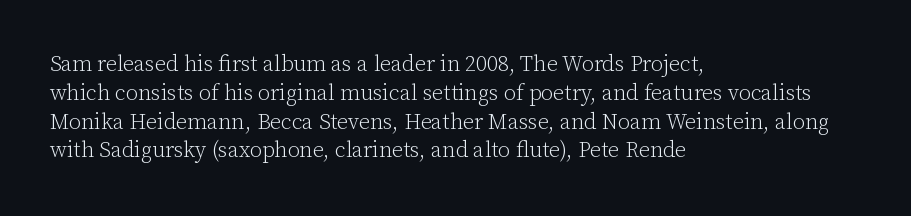
No extra ink here — the face is not bold. The ragged edge is on the right, which tells us the setting is flush left. Decoration check: the copy has no underline. Between one letter and the next there's only the usual sliver of space. No italicization has been applied; the sample stays upright. Successive baselines arrive at the customary interval.
